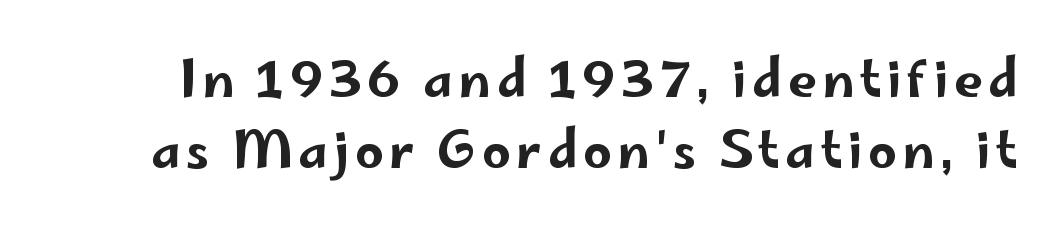
{"serif": "no", "italic": "no", "width": "wide", "stroke_contrast": "low", "x_height": "small", "monospaced": "no", "underline": "no", "line_spacing": "normal", "line_spacing_ratio": 1.43, "glyph_px": 50}
